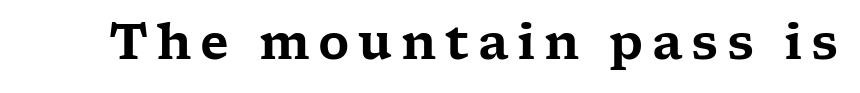
The image shows 48 px wide serif type, upright; set not underlined; low stroke contrast and a medium x-height.
